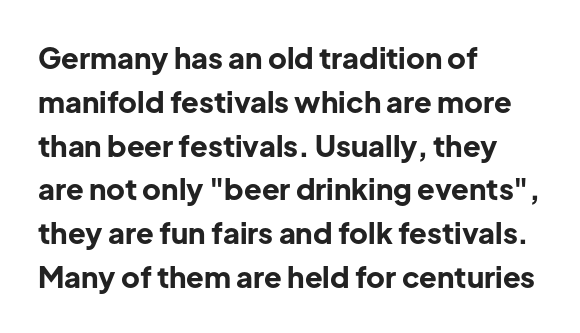
The image shows 29 px bold sans-serif type, upright; set left-aligned, normal line spacing (1.51x), normal letter spacing, not underlined; low stroke contrast and a medium x-height.
